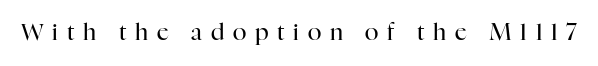
The image shows 23 px text type, upright; set unusually wide letter spacing (+0.38 em), not underlined.
